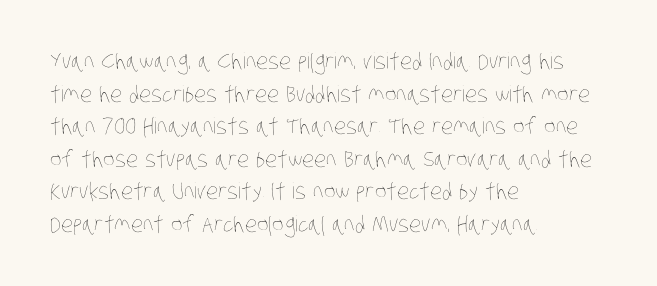
You could call the tracking neutral — neither tight nor loose. Counters stay open thanks to moderate or lighter strokes. Compared with typical paragraphs, the rows here are spaced about the same. Plain, unruled lines of type.
